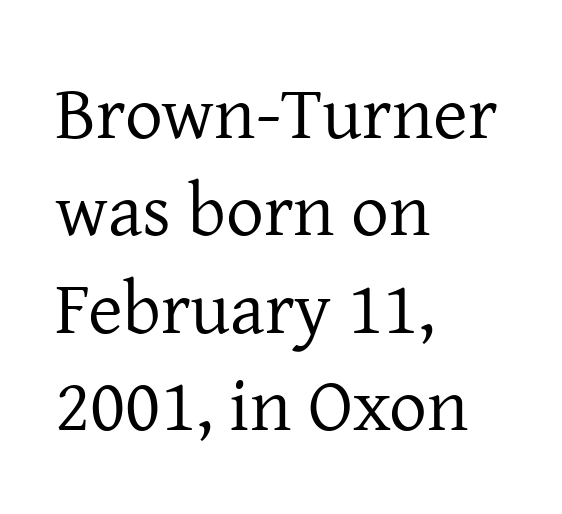
The image shows 75 px regular-weight serif type, upright; set left-aligned, normal line spacing (1.3x), normal letter spacing, not underlined; low stroke contrast and a medium x-height.
